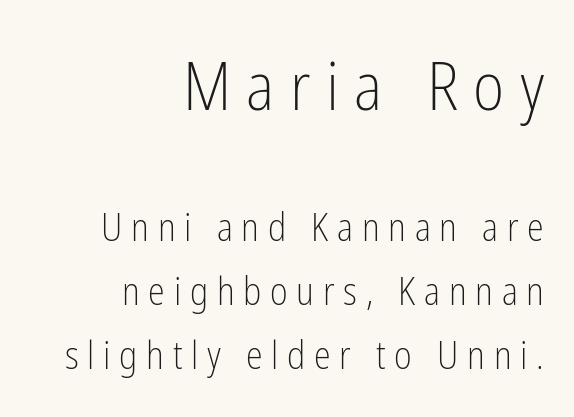
Q: Is the text bold? A: No.
Q: Is the text italic (slanted)? A: No, it is upright.
Q: Is the typeface a serif or a sans-serif typeface? A: Sans-serif.
Q: Is the text underlined? A: No.
Q: How is the paragraph aligned? A: Right-aligned.
Q: Is the spacing between letters normal or unusually wide? A: Unusually wide.
Q: Is the spacing between lines tight, normal or loose? A: Normal.
Q: Which block of text is set in a larger size, the first (top) or the second (bottom)? A: The first (top) one.
Q: Width (condensed, normal, or wide)? A: Condensed.
Q: Stroke contrast? A: Low.
Q: x-height? A: Medium.
Q: Monospaced? A: No.
